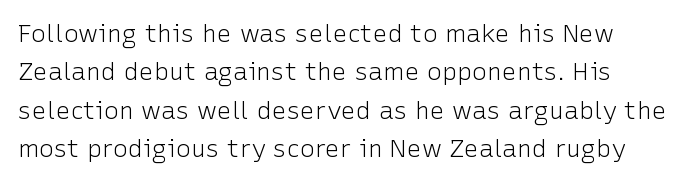
Lines of text with bare space underneath. Is the stroke heavy? The answer is a plain regular-or-lighter. Italic? Not at all — the glyphs are vertical. Whoever set this chose a conventional vertical rhythm. Is the letter spacing exaggerated? No — it looks like the ordinary default.
